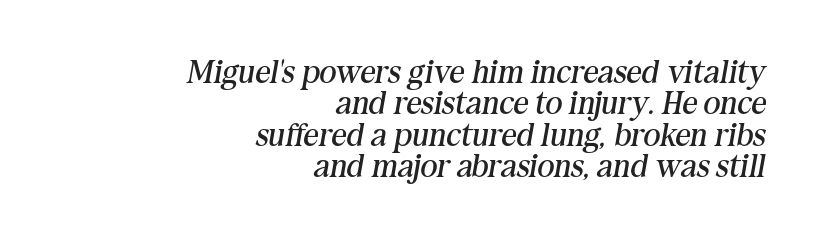
A flush-right, rag-left setting is used for this passage. Here the designer chose a conventional face with non-uniform glyph widths. This is serif lettering, the kind often seen in printed books. Each new line begins almost immediately beneath the previous one.
